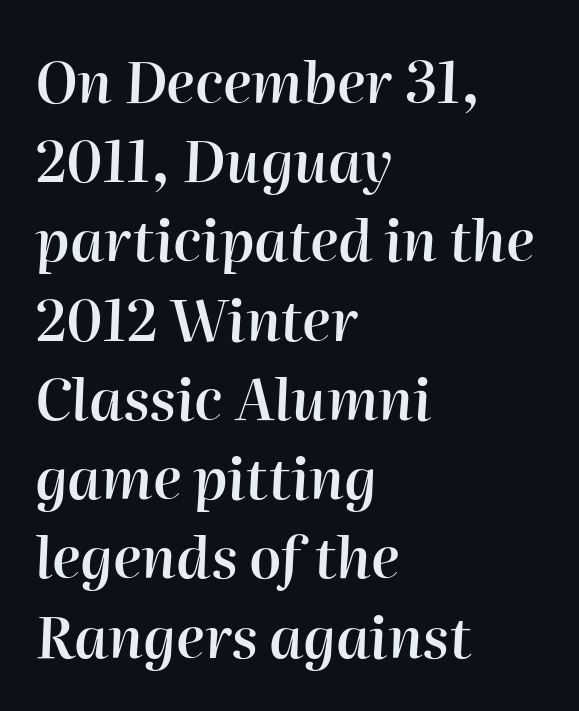
Letters rest on an invisible, unmarked baseline. Nobody touched the tracking dial on this one. Varying glyph widths throughout — classic text-font behaviour. The lines are quadded left. These lines were composed using italics. Each glyph is drawn with semibold strokes, heavier than normal yet not fully bold.
